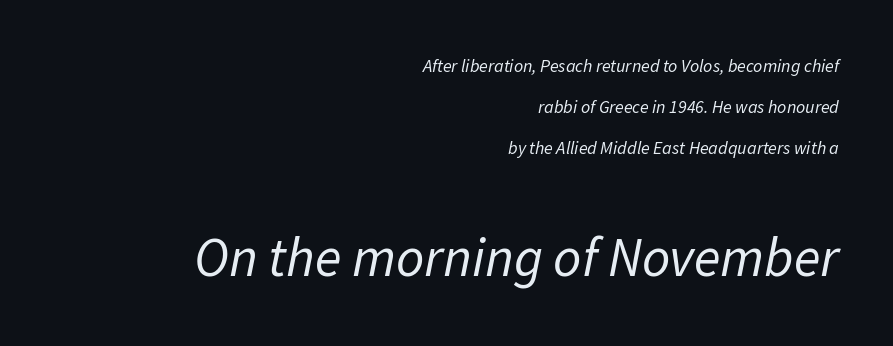
Horizontal alignment here is rightward, an uncommon choice for prose. Rows of type keep a wide berth in the vertical direction. These glyphs show unthickened strokes, regular width or finer. Bare-footed words on every line. The letters in the lower block stand taller than those in the block above. The letters advance in unequal steps, a hallmark of proportional type.
